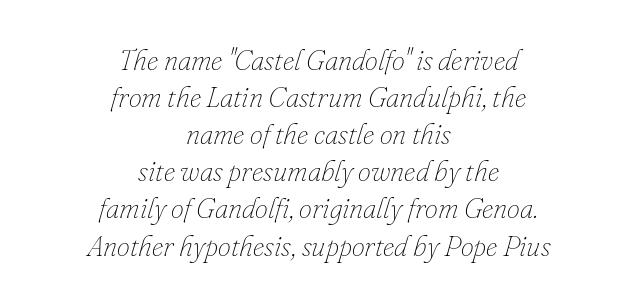
The image shows 29 px thin type, italic (leaning right); set centered, normal line spacing (1.28x), normal letter spacing, not underlined; low stroke contrast and a small x-height.
